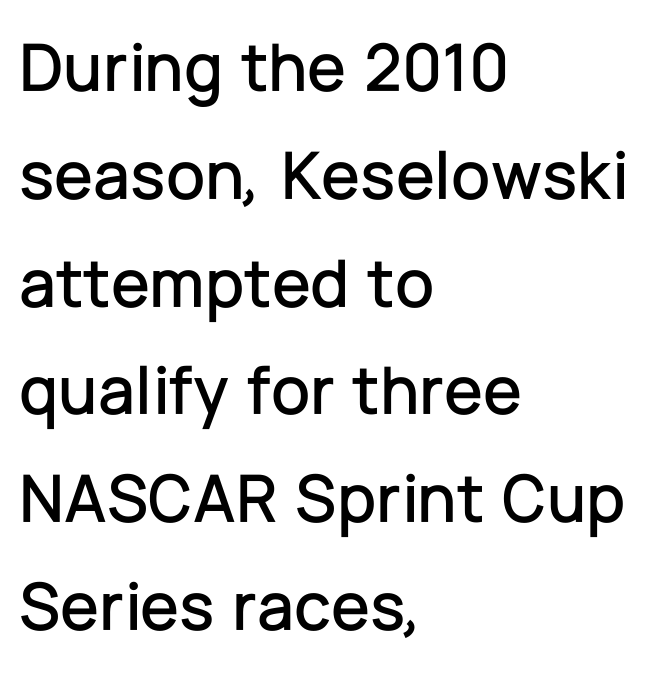
Q: Is the text italic (slanted)? A: No, it is upright.
Q: Is the typeface a serif or a sans-serif typeface? A: Sans-serif.
Q: Is the text underlined? A: No.
Q: How is the paragraph aligned? A: Left-aligned.
Q: Is the spacing between letters normal or unusually wide? A: Normal.
Q: Is the spacing between lines tight, normal or loose? A: Normal.
Q: Width (condensed, normal, or wide)? A: Normal.
Q: Stroke contrast? A: Low.
Q: x-height? A: Medium.
Q: Monospaced? A: No.
